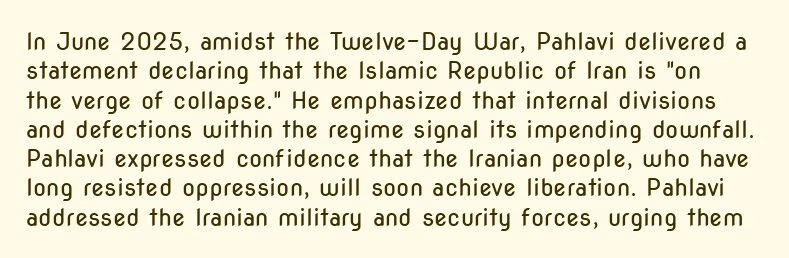
{"italic": "no", "bold": "no", "underline": "no", "line_spacing_ratio": 1.22, "letter_spacing": "normal", "letter_spacing_em": 0.0, "glyph_px": 24}
